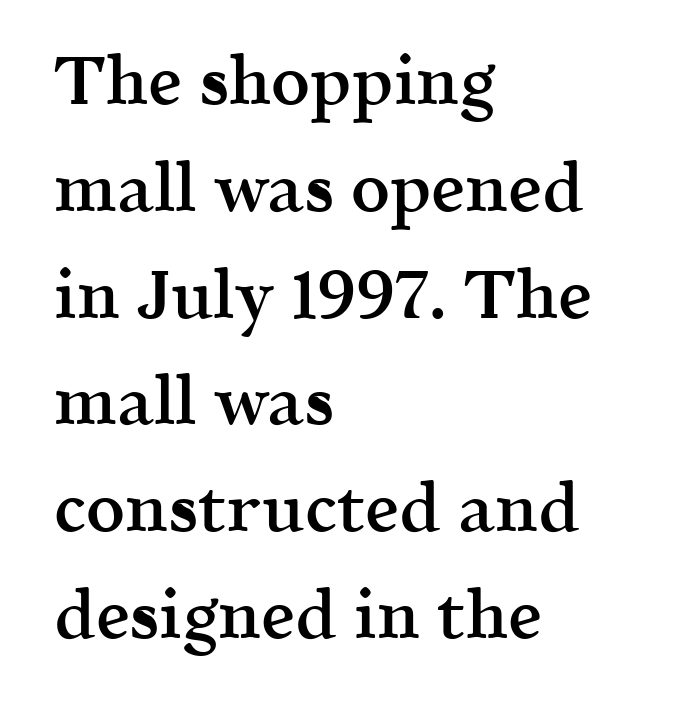
{"serif": "yes", "italic": "no", "bold": "semi", "weight": "semibold", "width": "normal", "x_height": "medium", "monospaced": "no", "underline": "no", "align": "left", "line_spacing": "normal", "line_spacing_ratio": 1.57, "letter_spacing": "normal", "letter_spacing_em": 0.0, "glyph_px": 68}
